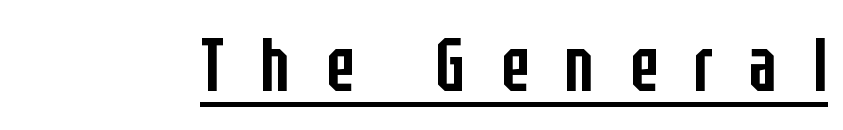
{"serif": "no", "italic": "no", "bold": "semi", "weight": "semibold", "width": "condensed", "stroke_contrast": "low", "x_height": "large", "monospaced": "no", "underline": "yes", "letter_spacing": "wide", "letter_spacing_em": 0.48, "glyph_px": 75}
